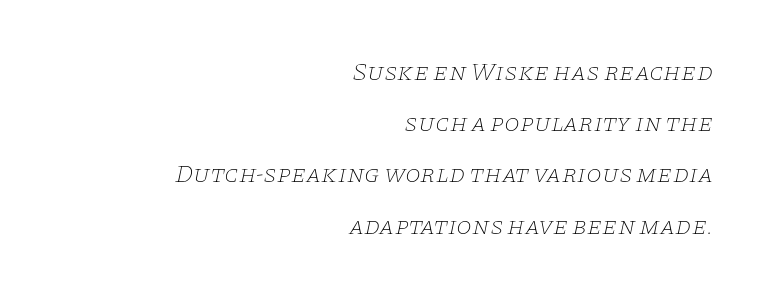
The compositor pushed each line to the right boundary. Check the space under the baseline: it is left empty. Does extra space separate the letters? No, they use regular spacing. You could fit nearly another row in the gap between these rows. If you drew a line through each stem, it would be angled. Letters have the restrained weight of plain body copy at most.
